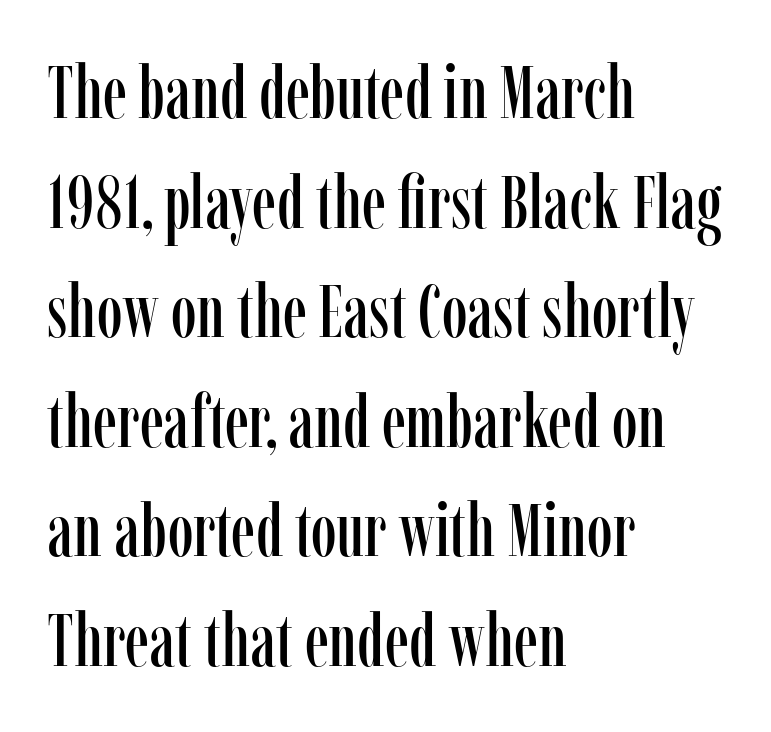
{"serif": "yes", "italic": "no", "width": "condensed", "stroke_contrast": "low", "x_height": "medium", "monospaced": "no", "underline": "no", "align": "left", "line_spacing": "normal", "line_spacing_ratio": 1.48, "letter_spacing": "normal", "letter_spacing_em": 0.0, "glyph_px": 74}
